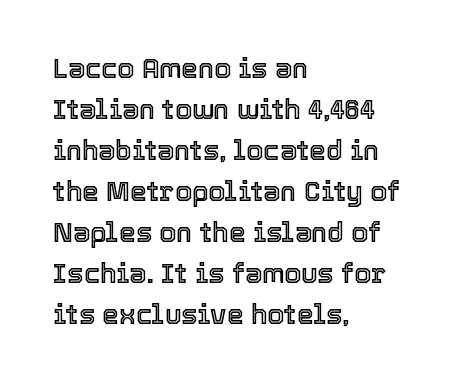
Q: Is the text italic (slanted)? A: No, it is upright.
Q: Is the text underlined? A: No.
Q: How is the paragraph aligned? A: Left-aligned.
Q: Is the spacing between letters normal or unusually wide? A: Normal.
Q: Is the spacing between lines tight, normal or loose? A: Normal.
